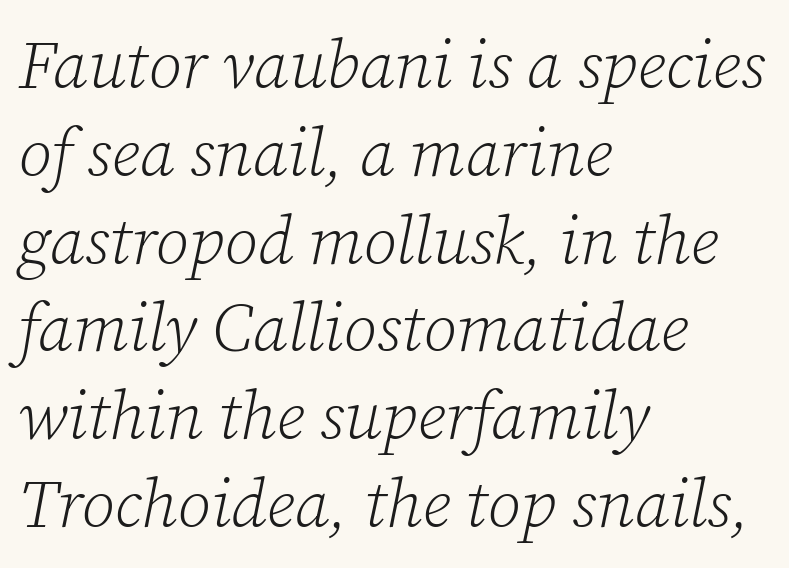
{"serif": "yes", "italic": "yes", "lean": "right", "slant_degrees": 12, "bold": "no", "weight": "light", "width": "normal", "stroke_contrast": "low", "x_height": "medium", "monospaced": "no", "underline": "no", "align": "left", "line_spacing": "normal", "line_spacing_ratio": 1.31, "letter_spacing": "normal", "letter_spacing_em": 0.0, "glyph_px": 67}
